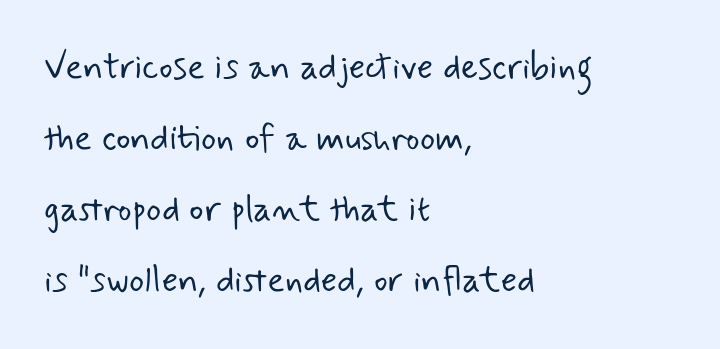
What kind of face is this? One without serifs — a sans. Compared with typical paragraphs, the rows here are farther apart. What stands out about the letter spacing? Nothing — it is the standard amount. Caption: multi-line text, flush left, ragged right.
